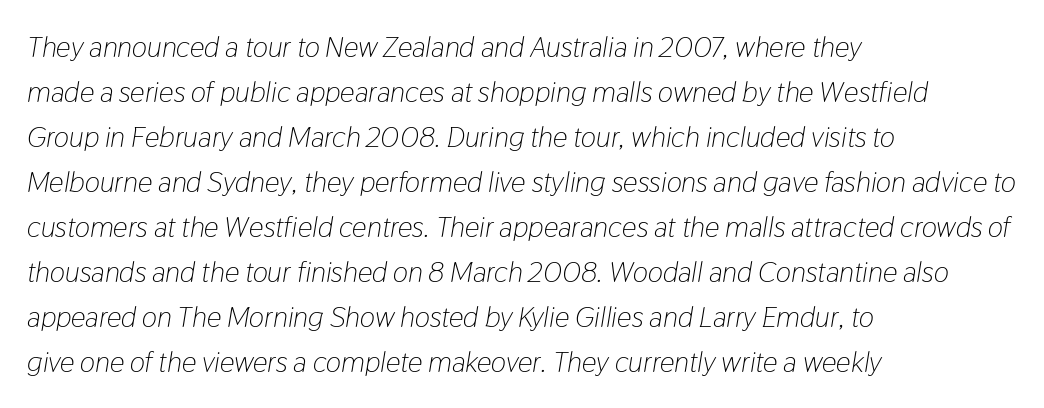
{"italic": "yes", "lean": "right", "slant_degrees": 9, "bold": "no", "weight": "light", "width": "condensed", "stroke_contrast": "low", "x_height": "medium", "monospaced": "no", "underline": "no", "align": "left", "line_spacing": "normal", "line_spacing_ratio": 1.55, "letter_spacing": "normal", "letter_spacing_em": 0.0, "glyph_px": 29}
